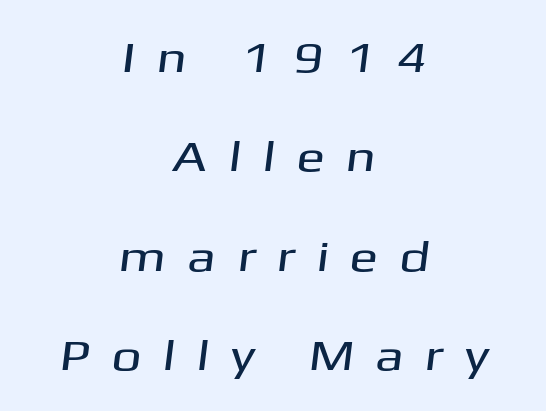
Q: Is the typeface a serif or a sans-serif typeface? A: Sans-serif.
Q: Is the text underlined? A: No.
Q: How is the paragraph aligned? A: Centered.
Q: Is the spacing between letters normal or unusually wide? A: Unusually wide.
Q: Is the spacing between lines tight, normal or loose? A: Loose.
Q: Width (condensed, normal, or wide)? A: Wide.
Q: Stroke contrast? A: Medium.
Q: x-height? A: Medium.
Q: Monospaced? A: No.
